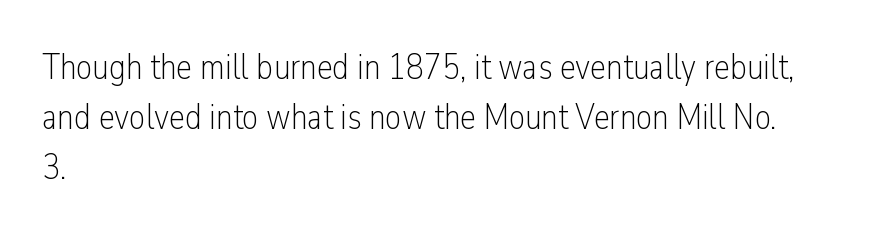
Q: Is the text bold? A: No.
Q: Is the text italic (slanted)? A: No, it is upright.
Q: Is the typeface a serif or a sans-serif typeface? A: Sans-serif.
Q: Is the text underlined? A: No.
Q: How is the paragraph aligned? A: Left-aligned.
Q: Is the spacing between letters normal or unusually wide? A: Normal.
Q: Is the spacing between lines tight, normal or loose? A: Normal.
Q: Width (condensed, normal, or wide)? A: Condensed.
Q: Stroke contrast? A: Low.
Q: x-height? A: Medium.
Q: Monospaced? A: No.
